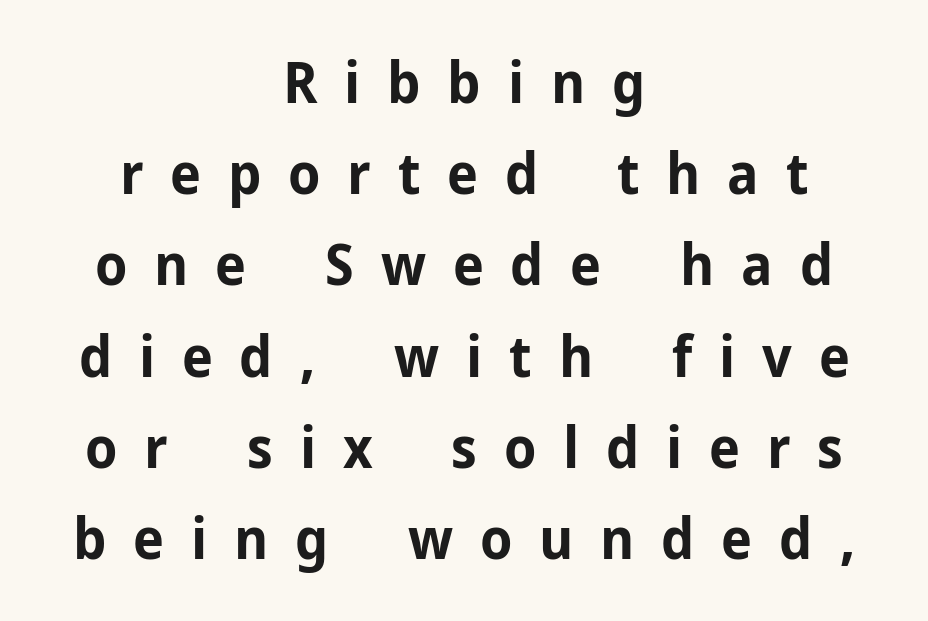
{"serif": "no", "italic": "no", "bold": "yes", "weight": "bold", "width": "normal", "stroke_contrast": "low", "x_height": "medium", "monospaced": "no", "underline": "no", "align": "center", "line_spacing": "normal", "line_spacing_ratio": 1.6, "letter_spacing": "wide", "letter_spacing_em": 0.47, "glyph_px": 57}
